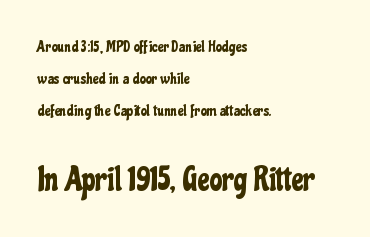
What's the leading like? Stretched, with rows far apart. A sans-serif font was chosen for this passage. Small over large — that's the arrangement of the two blocks here. You could not count columns in this text — the font is proportionally spaced. Italic? Not at all — the glyphs are vertical.
